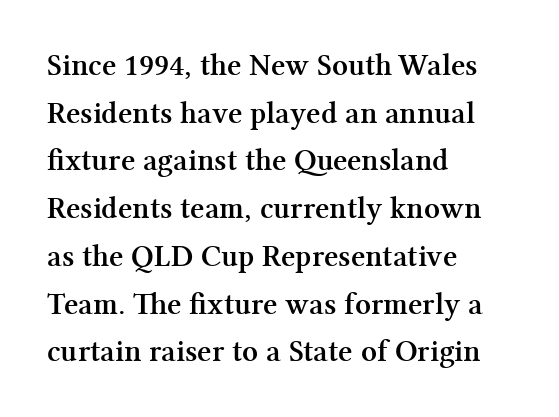
Q: Is the text bold? A: Yes.
Q: Is the text italic (slanted)? A: No, it is upright.
Q: Is the typeface a serif or a sans-serif typeface? A: Serif.
Q: Is the text underlined? A: No.
Q: How is the paragraph aligned? A: Left-aligned.
Q: Is the spacing between letters normal or unusually wide? A: Normal.
Q: Is the spacing between lines tight, normal or loose? A: Normal.
Q: Width (condensed, normal, or wide)? A: Normal.
Q: Stroke contrast? A: Medium.
Q: x-height? A: Medium.
Q: Monospaced? A: No.
